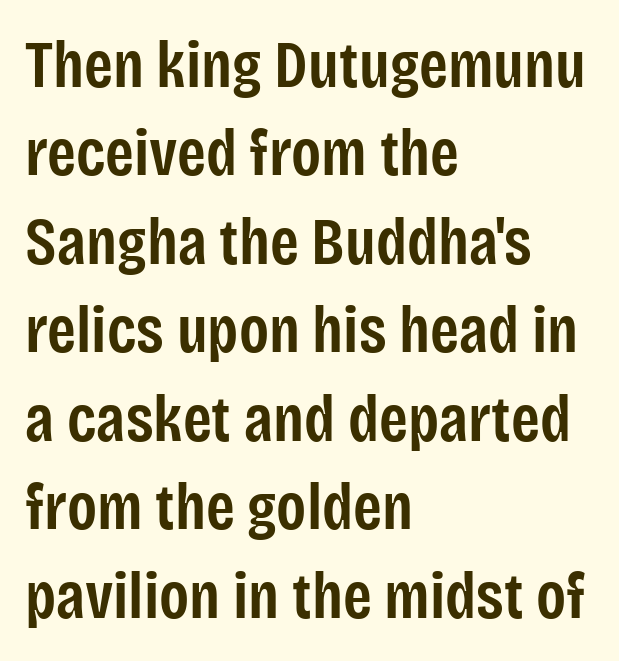
{"serif": "no", "italic": "no", "bold": "semi", "weight": "semibold", "width": "condensed", "stroke_contrast": "low", "x_height": "large", "monospaced": "no", "underline": "no", "align": "left", "line_spacing": "normal", "line_spacing_ratio": 1.34, "letter_spacing": "normal", "letter_spacing_em": 0.0, "glyph_px": 66}
